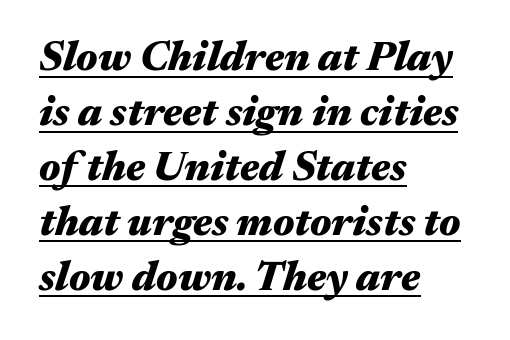
Rendered with sloped, italic letterforms. Line starts are locked; line ends wander. The letters are bold, with thick, heavy strokes. A typesetter would call this zero additional tracking.
